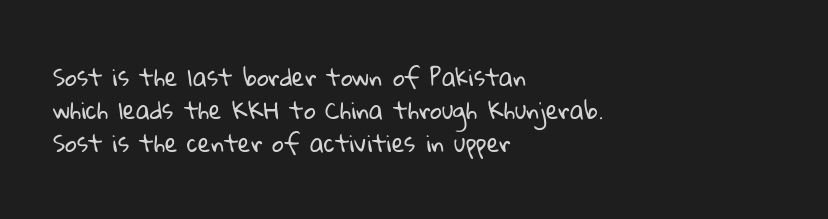
Nobody drew a line under any word here. No letter is thick-stroked: the sample isn't bold. The text block is weighted toward the left margin, trailing off unevenly rightward. Tracking value appears to be zero — textbook default spacing. These lines sit exactly where default settings would place them.
